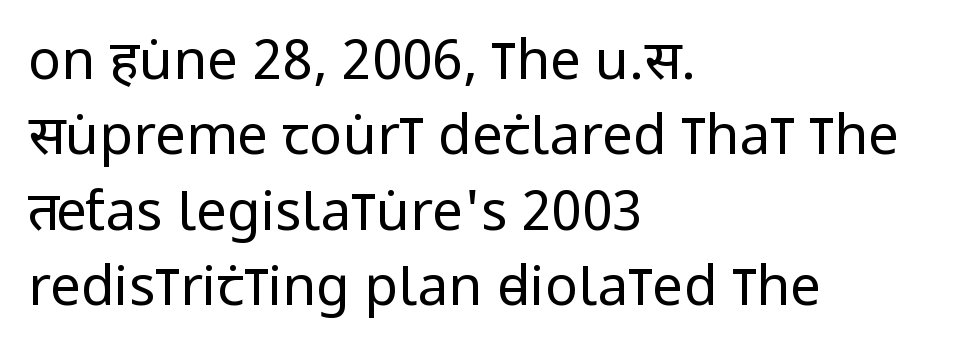
The image shows 55 px regular-weight, condensed sans-serif type, upright; set left-aligned, normal line spacing (1.37x), normal letter spacing, not underlined; low stroke contrast and a large x-height.
